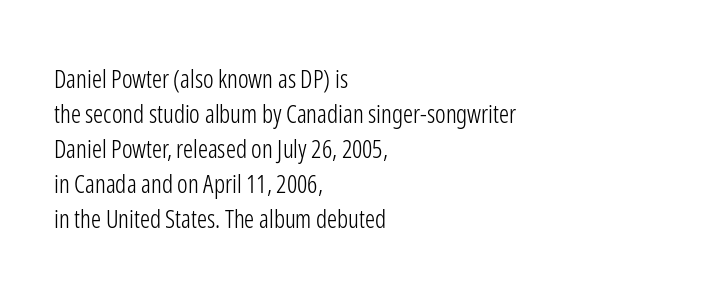
{"italic": "no", "bold": "no", "underline": "no", "align": "left", "line_spacing": "normal", "line_spacing_ratio": 1.4, "letter_spacing": "normal", "letter_spacing_em": 0.0, "glyph_px": 25}
